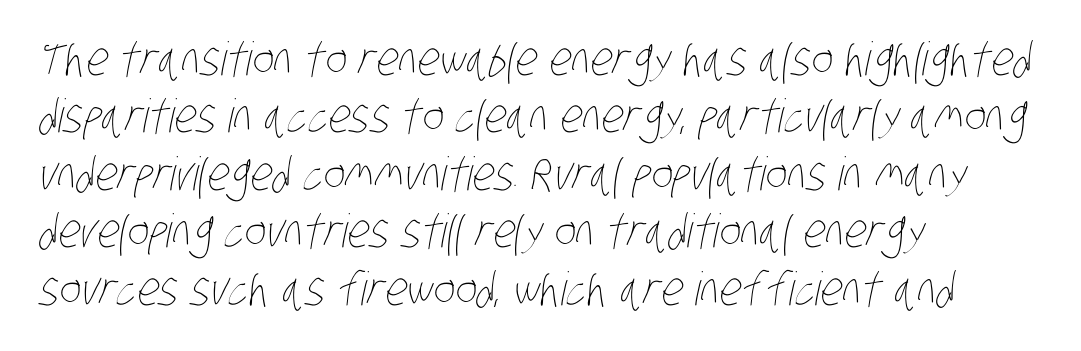
Glyph-to-glyph distance matches everyday printed text. This sample keeps an unexceptional amount of space between lines. A bare baseline throughout the passage. The rag falls on the right side of this text block.
